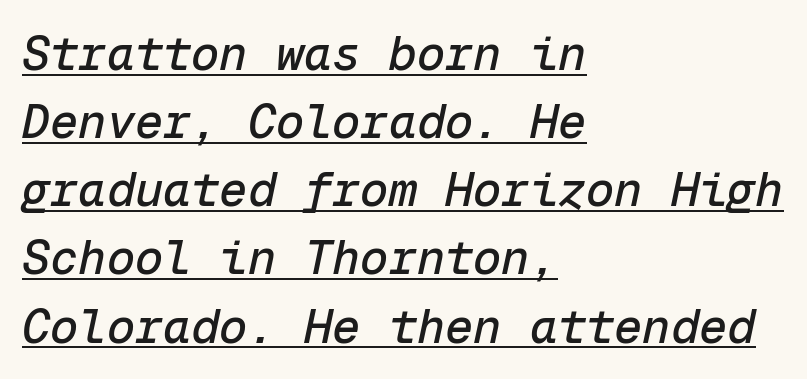
Q: Is the text italic (slanted)? A: Yes, it leans right by about 12 degrees.
Q: Is the text underlined? A: Yes.
Q: How is the paragraph aligned? A: Left-aligned.
Q: Is the spacing between letters normal or unusually wide? A: Normal.
Q: Is the spacing between lines tight, normal or loose? A: Normal.
Q: Width (condensed, normal, or wide)? A: Normal.
Q: Stroke contrast? A: Low.
Q: x-height? A: Medium.
Q: Monospaced? A: Yes.
